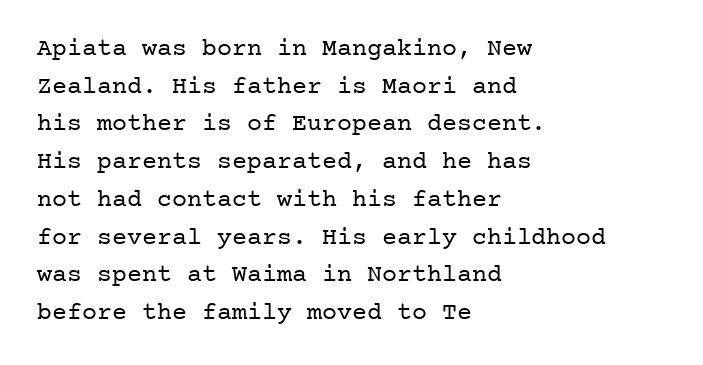
{"italic": "no", "bold": "no", "underline": "no", "align": "left", "line_spacing": "normal", "line_spacing_ratio": 1.51, "letter_spacing": "normal", "letter_spacing_em": 0.0, "glyph_px": 25}
